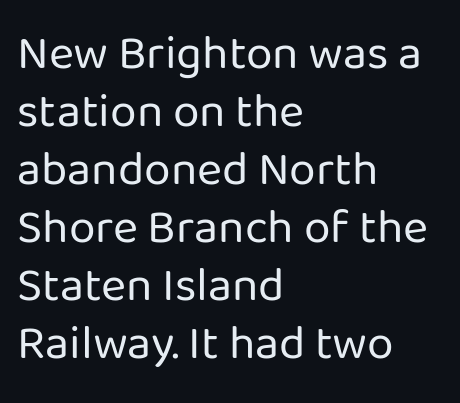
Q: Is the text bold? A: No.
Q: Is the text italic (slanted)? A: No, it is upright.
Q: Is the typeface a serif or a sans-serif typeface? A: Sans-serif.
Q: Is the text underlined? A: No.
Q: How is the paragraph aligned? A: Left-aligned.
Q: Is the spacing between letters normal or unusually wide? A: Normal.
Q: Width (condensed, normal, or wide)? A: Normal.
Q: Stroke contrast? A: Low.
Q: x-height? A: Medium.
Q: Monospaced? A: No.
